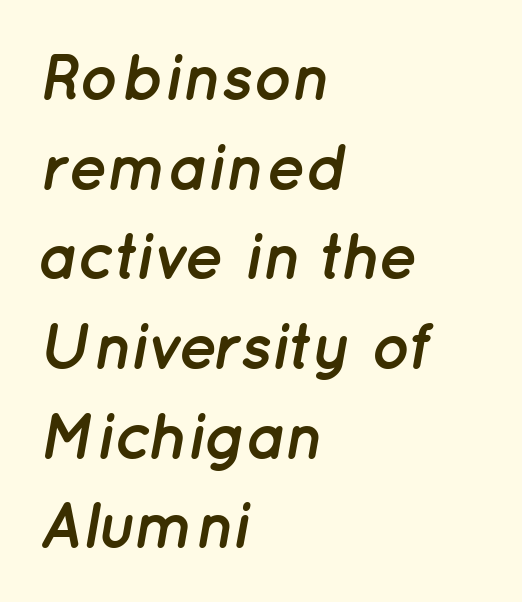
Descenders are the only things crossing below the line. Looks like regular typesetting: each glyph gets only the width it needs. No extra tracking has been applied to these lines. A dark, heavy texture on the line: the type is bold. The leading is moderate, giving the passage an even texture.
